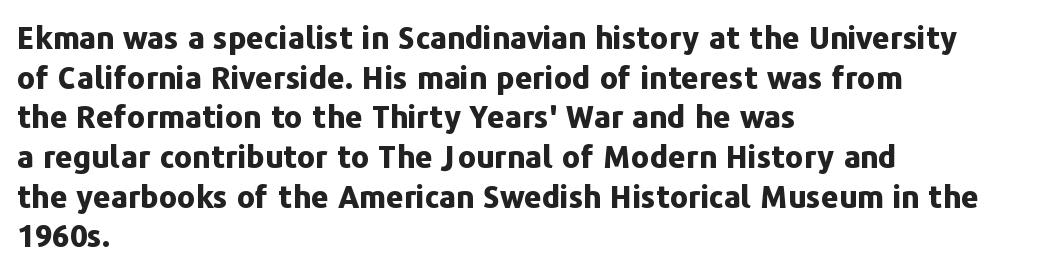
The image shows 31 px bold sans-serif type, upright; set left-aligned, normal line spacing (1.28x), normal letter spacing, not underlined; low stroke contrast and a medium x-height.
